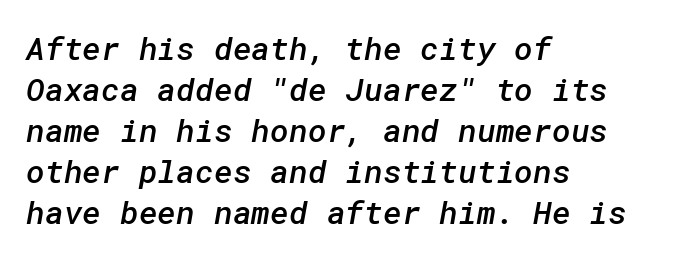
{"serif": "no", "bold": "semi", "weight": "semibold", "width": "normal", "stroke_contrast": "low", "x_height": "medium", "underline": "no", "align": "left", "line_spacing": "normal", "line_spacing_ratio": 1.28, "letter_spacing": "normal", "letter_spacing_em": 0.0, "glyph_px": 32}
